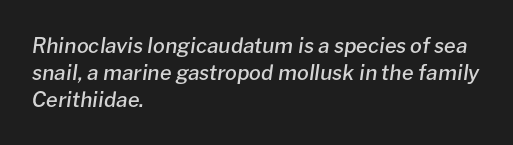
Q: Is the text bold? A: Semi-bold.
Q: Is the text italic (slanted)? A: Yes, it leans right by about 8 degrees.
Q: Is the text underlined? A: No.
Q: How is the paragraph aligned? A: Left-aligned.
Q: Is the spacing between letters normal or unusually wide? A: Normal.
Q: Is the spacing between lines tight, normal or loose? A: Normal.
